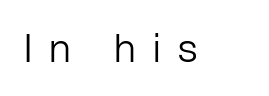
Inter-character spacing is expanded well beyond the font's built-in metrics. Heaviness? Minimal to ordinary, like unemphasized prose. The space directly below the letters is spotless. A typesetter would call this proportional, since set widths differ per character.
